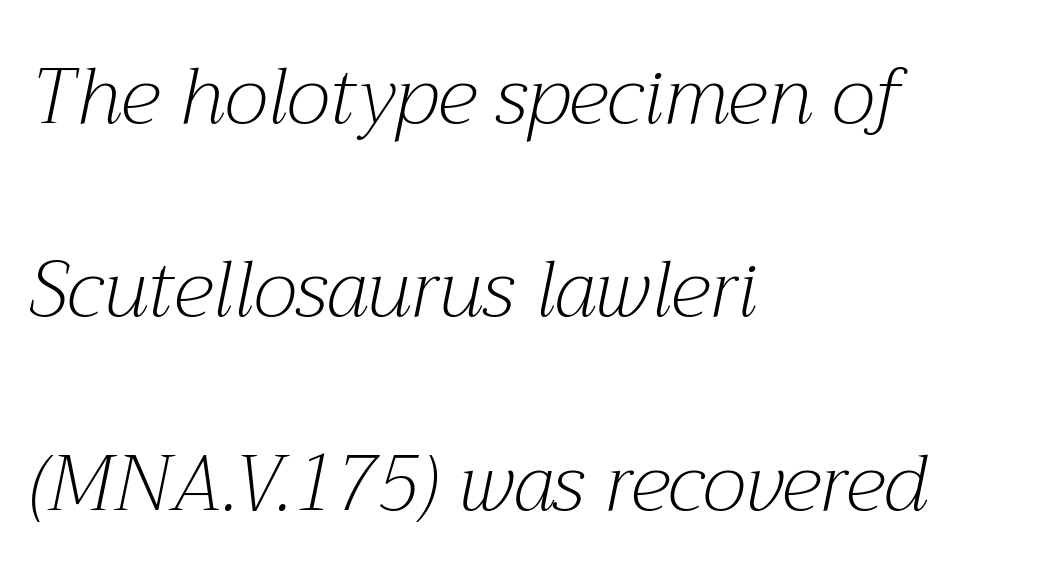
The image shows 78 px light serif type, italic (leaning right); set left-aligned, loose line spacing (2.48x), normal letter spacing, not underlined; medium stroke contrast and a medium x-height.
